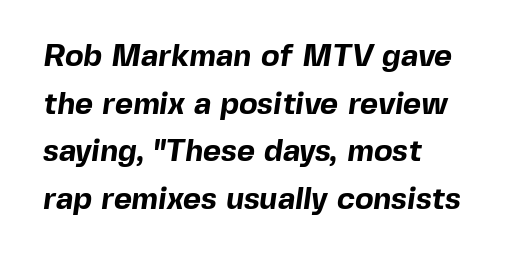
{"serif": "no", "bold": "yes", "weight": "bold", "width": "normal", "x_height": "medium", "monospaced": "no", "underline": "no", "align": "left", "line_spacing": "normal", "line_spacing_ratio": 1.54, "letter_spacing": "normal", "letter_spacing_em": 0.0, "glyph_px": 31}
